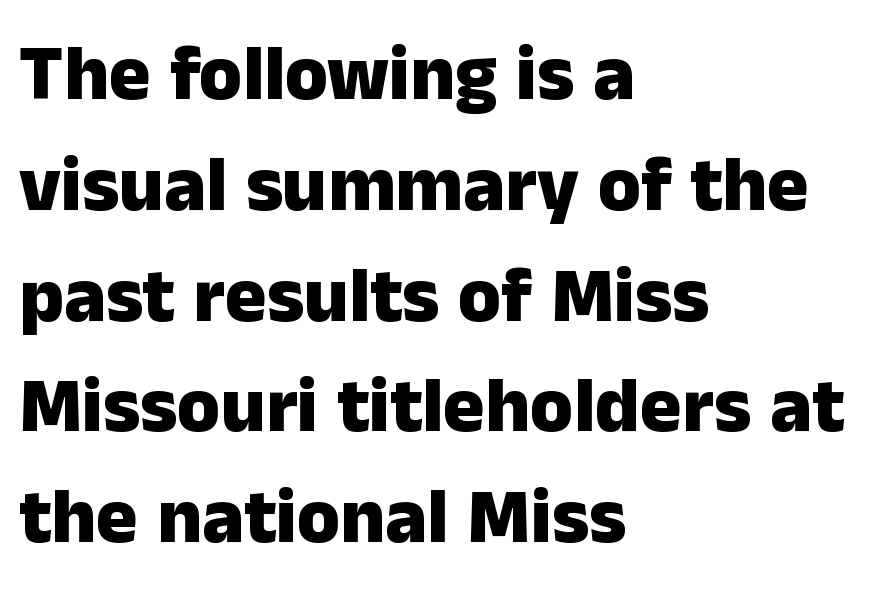
Q: Is the text bold? A: Yes.
Q: Is the text italic (slanted)? A: No, it is upright.
Q: Is the typeface a serif or a sans-serif typeface? A: Sans-serif.
Q: Is the text underlined? A: No.
Q: How is the paragraph aligned? A: Left-aligned.
Q: Is the spacing between letters normal or unusually wide? A: Normal.
Q: Is the spacing between lines tight, normal or loose? A: Normal.
Q: Width (condensed, normal, or wide)? A: Normal.
Q: Stroke contrast? A: Low.
Q: x-height? A: Medium.
Q: Monospaced? A: No.
